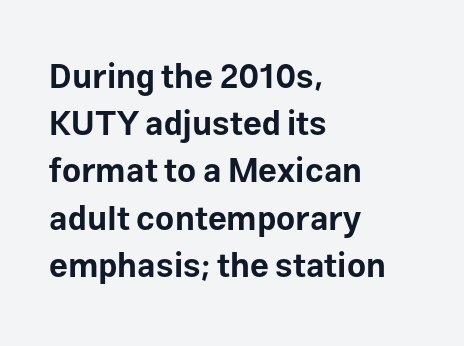
Q: Is the text bold? A: Yes.
Q: Is the text italic (slanted)? A: No, it is upright.
Q: Is the typeface a serif or a sans-serif typeface? A: Sans-serif.
Q: Is the text underlined? A: No.
Q: How is the paragraph aligned? A: Left-aligned.
Q: Is the spacing between letters normal or unusually wide? A: Normal.
Q: Is the spacing between lines tight, normal or loose? A: Normal.
Q: Width (condensed, normal, or wide)? A: Normal.
Q: Stroke contrast? A: Low.
Q: x-height? A: Medium.
Q: Monospaced? A: No.
